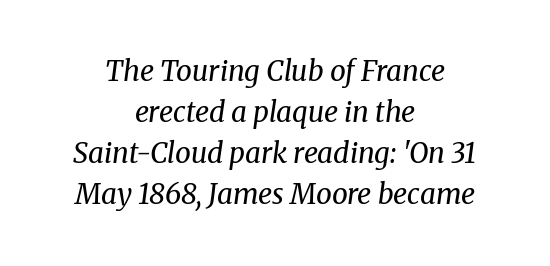
Q: Is the text bold? A: No.
Q: Is the text italic (slanted)? A: Yes, it leans right by about 8 degrees.
Q: Is the typeface a serif or a sans-serif typeface? A: Serif.
Q: Is the text underlined? A: No.
Q: How is the paragraph aligned? A: Centered.
Q: Is the spacing between letters normal or unusually wide? A: Normal.
Q: Is the spacing between lines tight, normal or loose? A: Normal.
Q: Width (condensed, normal, or wide)? A: Normal.
Q: Stroke contrast? A: Medium.
Q: x-height? A: Medium.
Q: Monospaced? A: No.
